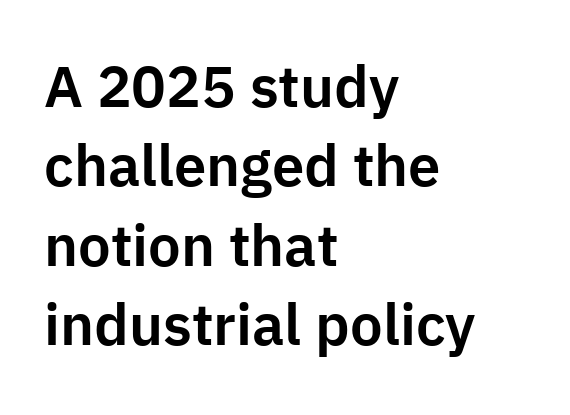
Note the varied advance widths — an 'i' is clearly narrower than an 'm'. The characters display no serif detailing; their extremities are plain. The space beneath each line is pristine and unruled. Evenly set lines give the paragraph a standard silhouette. The setting favours the left margin, as ordinary paragraphs usually do. Italic: no, the glyphs are upright roman.
